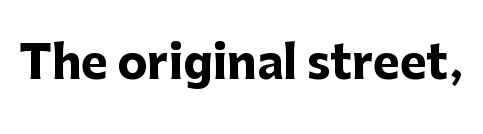
{"serif": "no", "italic": "no", "bold": "yes", "weight": "heavy", "width": "normal", "stroke_contrast": "low", "x_height": "medium", "monospaced": "no", "underline": "no", "letter_spacing": "normal", "letter_spacing_em": 0.0, "glyph_px": 45}
